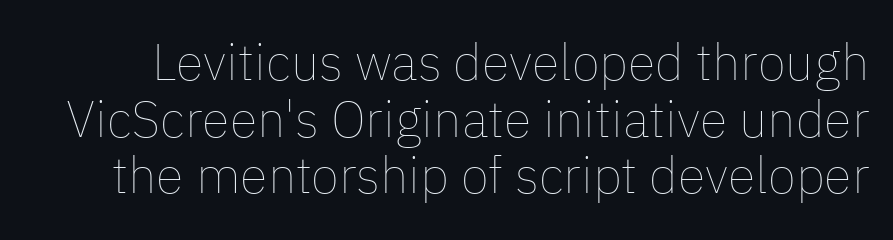
The image shows 51 px thin type, upright; set tight line spacing (1.11x), normal letter spacing, not underlined; low stroke contrast and a medium x-height.
